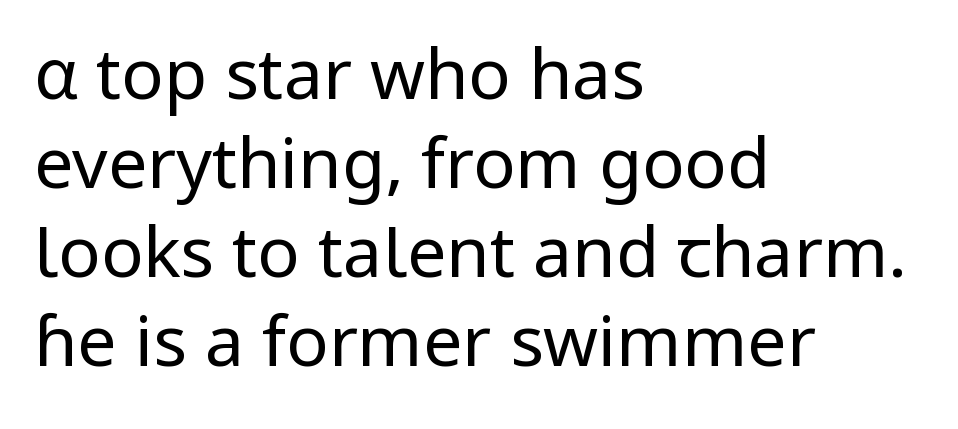
Is there much room between lines? A standard amount, neither cramped nor airy. Short and long lines alike share a common starting point at left. Nothing sits at the stroke ends, so this counts as sans-serif. Plain, unruled lines of type. In terms of letterspacing, this is plain default setting.
